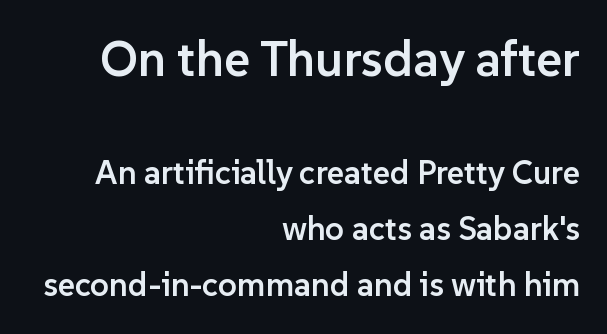
The composition opens big and finishes small. Bold? Not quite — semibold, heavier than regular but stopping short. If you drew a ruler down the right edge, every line would touch it. The text was rendered using a sans face with plain stroke endings.
